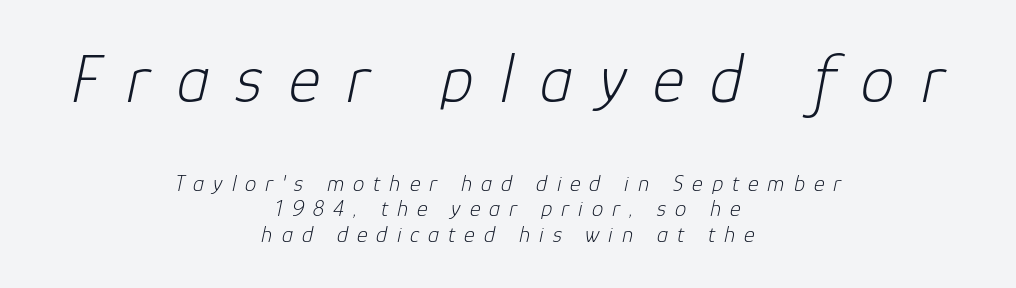
The image shows 68 px light type, italic (leaning right); set centered, tight line spacing (1.11x), unusually wide letter spacing (+0.39 em), not underlined; the first (top) block is 2.96x larger; low stroke contrast and a medium x-height.
